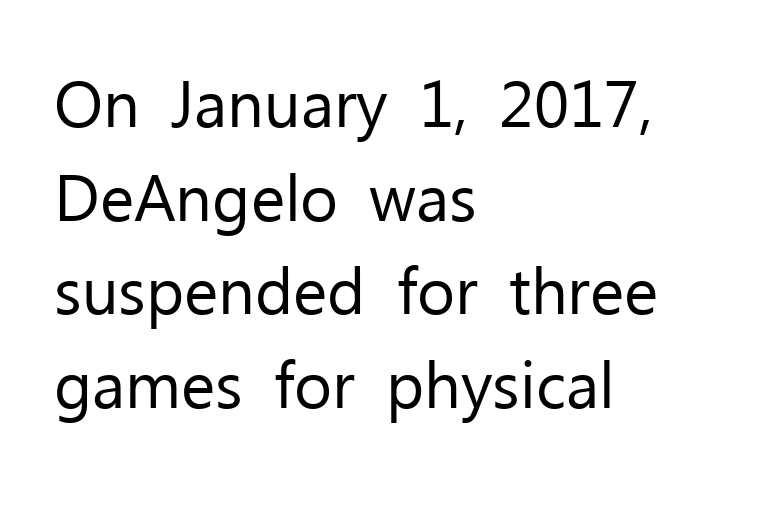
Q: Is the text bold? A: No.
Q: Is the text italic (slanted)? A: No, it is upright.
Q: Is the typeface a serif or a sans-serif typeface? A: Sans-serif.
Q: Is the text underlined? A: No.
Q: How is the paragraph aligned? A: Left-aligned.
Q: Is the spacing between letters normal or unusually wide? A: Normal.
Q: Is the spacing between lines tight, normal or loose? A: Normal.
Q: Width (condensed, normal, or wide)? A: Normal.
Q: Stroke contrast? A: Low.
Q: x-height? A: Medium.
Q: Monospaced? A: No.
